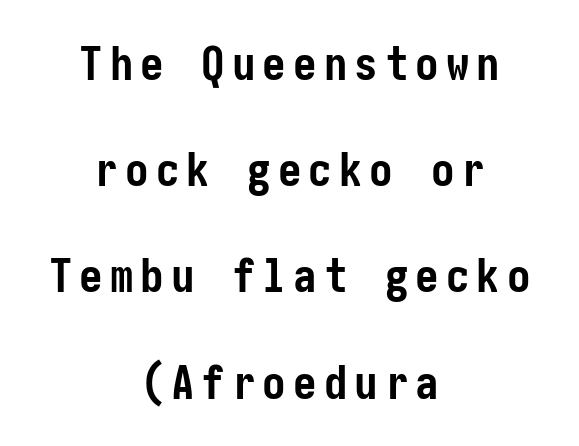
Q: Is the text bold? A: Yes.
Q: Is the text italic (slanted)? A: No, it is upright.
Q: Is the typeface a serif or a sans-serif typeface? A: Sans-serif.
Q: Is the text underlined? A: No.
Q: How is the paragraph aligned? A: Centered.
Q: Is the spacing between lines tight, normal or loose? A: Loose.
Q: Width (condensed, normal, or wide)? A: Condensed.
Q: Stroke contrast? A: Low.
Q: x-height? A: Medium.
